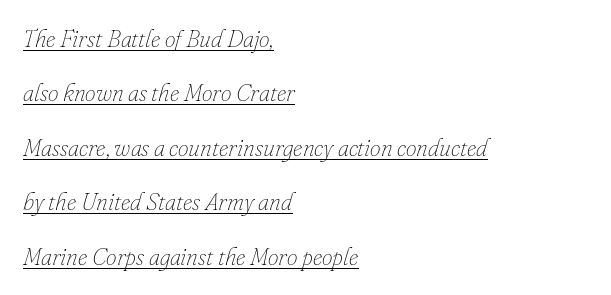
The image shows 24 px text type, italic (leaning right); set left-aligned, loose line spacing (2.27x), normal letter spacing, underlined.
